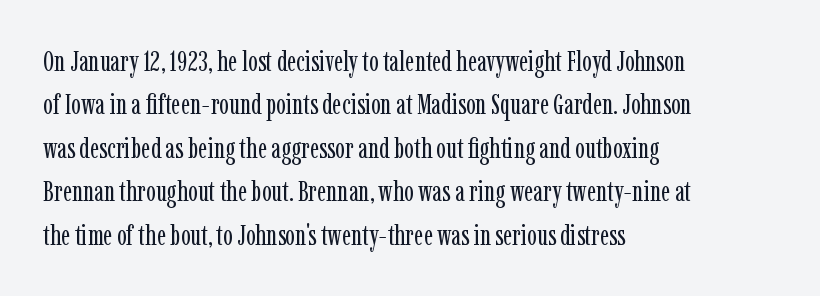
These lines stack with their left ends in a neat column. Each stroke keeps to a modest, everyday thickness or less. Observe the ordinary spacing: letters are neighbours, not strangers. Think of a printed novel: that variable character pitch is what you see here. Reading down the column, the eye jumps a familiar distance to each next line. Underlining? Definitely not there.
